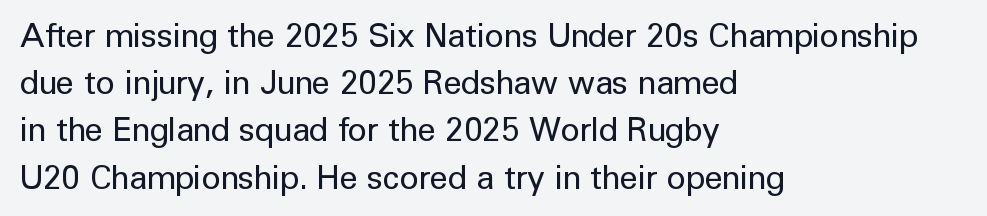
Q: Is the text bold? A: No.
Q: Is the text italic (slanted)? A: No, it is upright.
Q: Is the typeface a serif or a sans-serif typeface? A: Sans-serif.
Q: Is the text underlined? A: No.
Q: How is the paragraph aligned? A: Left-aligned.
Q: Is the spacing between letters normal or unusually wide? A: Normal.
Q: Is the spacing between lines tight, normal or loose? A: Normal.
Q: Width (condensed, normal, or wide)? A: Normal.
Q: Stroke contrast? A: Low.
Q: x-height? A: Medium.
Q: Monospaced? A: No.
